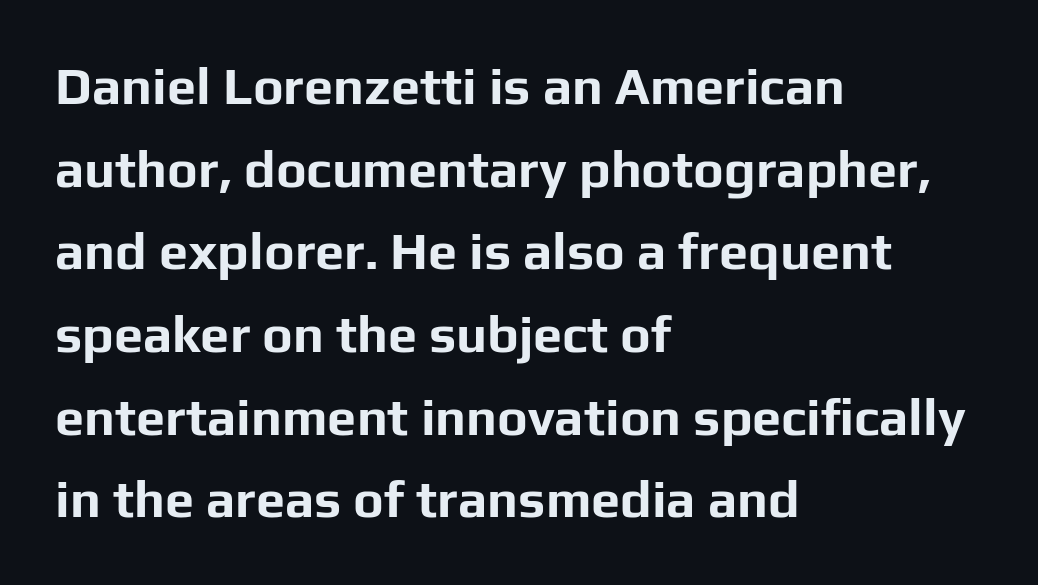
Summary of weight: heavy, a full bold. Line beginnings align vertically; line endings do not. The passage shown is not underscored anywhere. These lines are composed in type without serifs.
